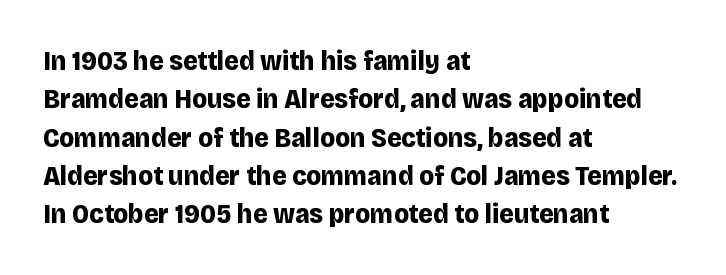
Q: Is the text bold? A: Yes.
Q: Is the text italic (slanted)? A: No, it is upright.
Q: Is the typeface a serif or a sans-serif typeface? A: Sans-serif.
Q: Is the text underlined? A: No.
Q: How is the paragraph aligned? A: Left-aligned.
Q: Is the spacing between letters normal or unusually wide? A: Normal.
Q: Is the spacing between lines tight, normal or loose? A: Normal.
Q: Width (condensed, normal, or wide)? A: Normal.
Q: Stroke contrast? A: Low.
Q: x-height? A: Large.
Q: Monospaced? A: No.
